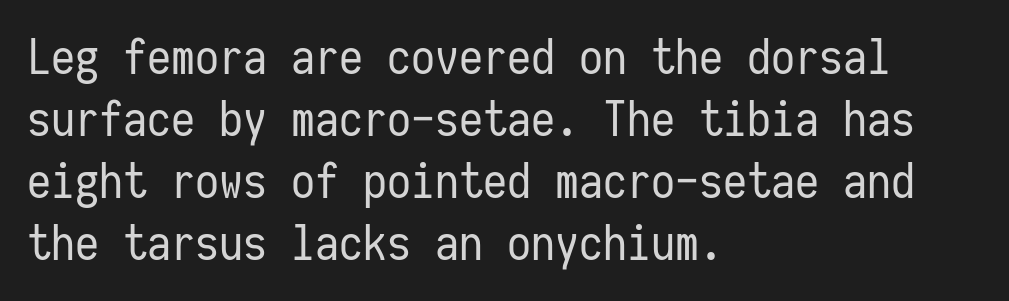
{"serif": "no", "italic": "no", "bold": "no", "weight": "regular", "width": "condensed", "stroke_contrast": "low", "x_height": "medium", "monospaced": "yes", "underline": "no", "align": "left", "line_spacing": "normal", "line_spacing_ratio": 1.29, "letter_spacing": "normal", "letter_spacing_em": 0.0, "glyph_px": 48}
